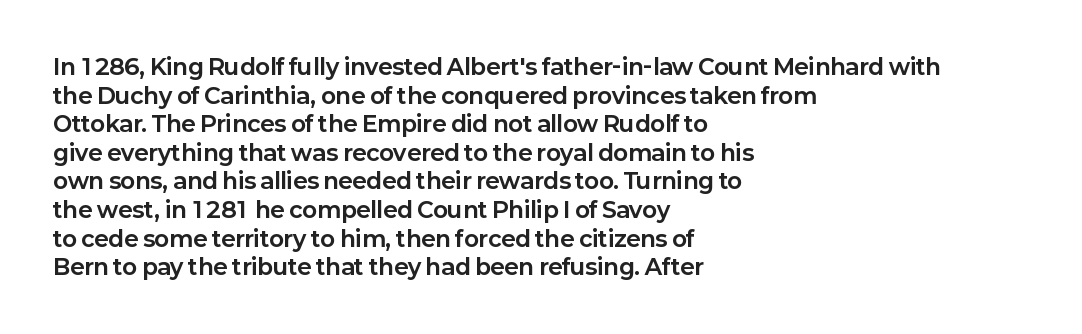
{"italic": "no", "bold": "yes", "underline": "no", "align": "left", "line_spacing": "normal", "line_spacing_ratio": 1.3, "letter_spacing": "normal", "letter_spacing_em": 0.0, "glyph_px": 22}
